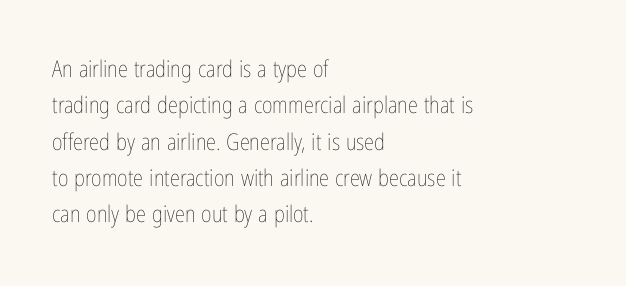
The image shows 23 px text type, upright; set left-aligned, normal line spacing (1.58x), normal letter spacing, not underlined.
